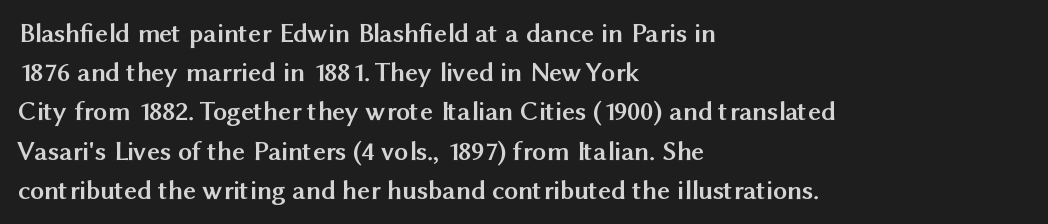
Q: Is the text bold? A: Yes.
Q: Is the text italic (slanted)? A: No, it is upright.
Q: Is the typeface a serif or a sans-serif typeface? A: Sans-serif.
Q: Is the text underlined? A: No.
Q: How is the paragraph aligned? A: Left-aligned.
Q: Is the spacing between letters normal or unusually wide? A: Normal.
Q: Is the spacing between lines tight, normal or loose? A: Normal.
Q: Width (condensed, normal, or wide)? A: Normal.
Q: Stroke contrast? A: Medium.
Q: x-height? A: Medium.
Q: Monospaced? A: No.
